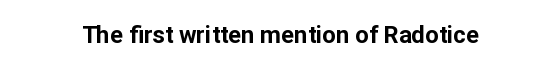
What stands out about the letter spacing? Nothing — it is the standard amount. Upright lettering throughout. Bold? Absolutely — the strokes are thick and heavy. The glyphs are unaccompanied by any horizontal stroke below them.
